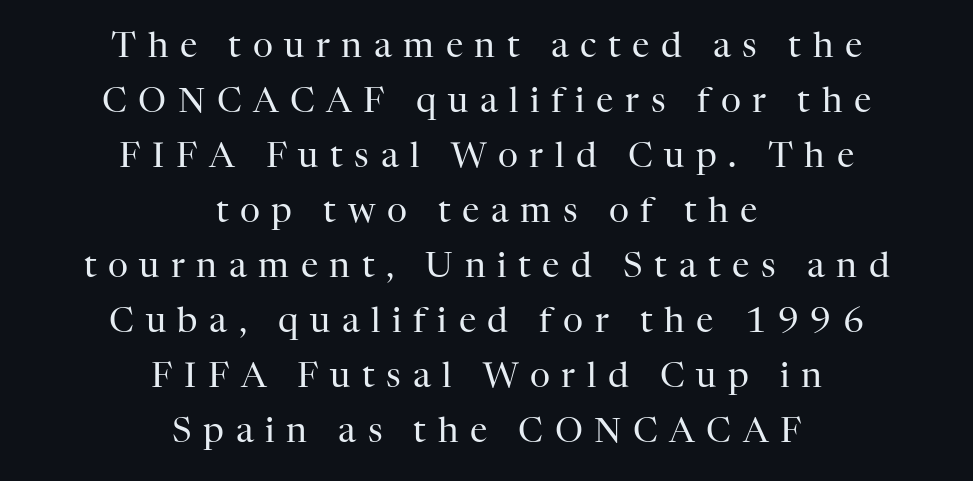
{"serif": "yes", "italic": "no", "bold": "no", "weight": "regular", "width": "normal", "stroke_contrast": "high", "x_height": "medium", "monospaced": "no", "underline": "no", "align": "center", "line_spacing": "normal", "line_spacing_ratio": 1.57, "letter_spacing": "wide", "letter_spacing_em": 0.33, "glyph_px": 35}
